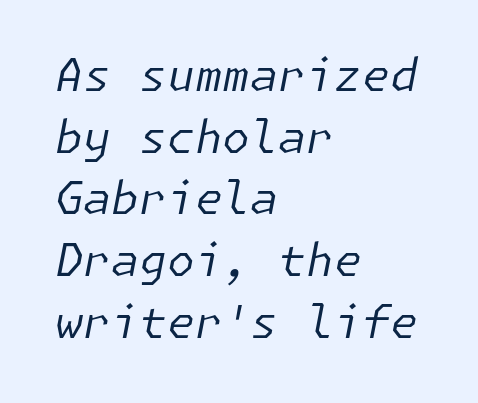
Q: Is the text bold? A: No.
Q: Is the text italic (slanted)? A: Yes, it leans right by about 11 degrees.
Q: Is the text underlined? A: No.
Q: How is the paragraph aligned? A: Left-aligned.
Q: Is the spacing between letters normal or unusually wide? A: Normal.
Q: Is the spacing between lines tight, normal or loose? A: Normal.
Q: Width (condensed, normal, or wide)? A: Normal.
Q: Stroke contrast? A: Low.
Q: x-height? A: Medium.
